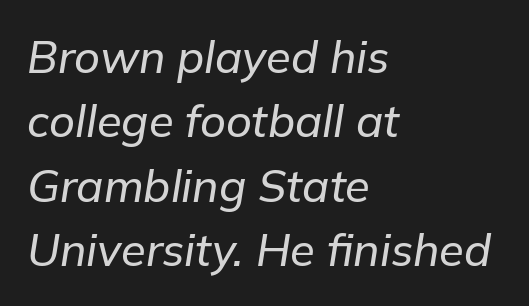
The image shows 45 px text type, italic (leaning right); set left-aligned, normal line spacing (1.43x), normal letter spacing, not underlined; low stroke contrast and a medium x-height.
